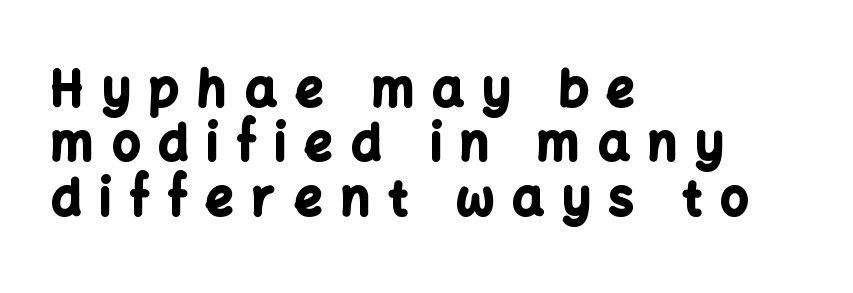
{"serif": "no", "italic": "no", "bold": "yes", "weight": "bold", "width": "normal", "stroke_contrast": "low", "x_height": "medium", "monospaced": "no", "underline": "no", "align": "left", "line_spacing": "tight", "line_spacing_ratio": 1.11, "letter_spacing": "wide", "letter_spacing_em": 0.38, "glyph_px": 49}
